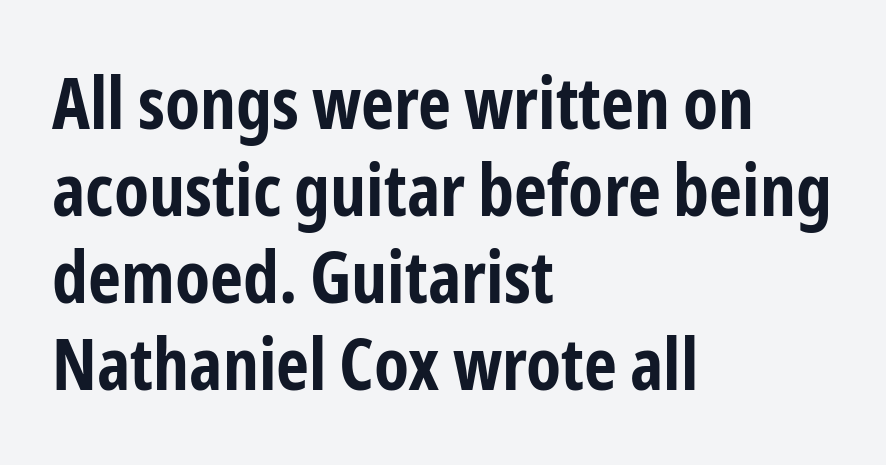
Q: Is the text bold? A: Yes.
Q: Is the text italic (slanted)? A: No, it is upright.
Q: Is the typeface a serif or a sans-serif typeface? A: Sans-serif.
Q: Is the text underlined? A: No.
Q: How is the paragraph aligned? A: Left-aligned.
Q: Is the spacing between letters normal or unusually wide? A: Normal.
Q: Width (condensed, normal, or wide)? A: Condensed.
Q: Stroke contrast? A: Low.
Q: x-height? A: Medium.
Q: Monospaced? A: No.
